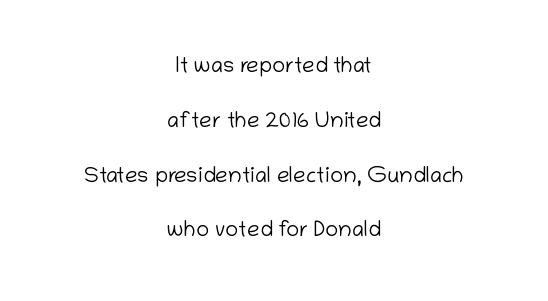
Q: Is the text bold? A: No.
Q: Is the text italic (slanted)? A: No, it is upright.
Q: Is the text underlined? A: No.
Q: How is the paragraph aligned? A: Centered.
Q: Is the spacing between letters normal or unusually wide? A: Normal.
Q: Is the spacing between lines tight, normal or loose? A: Loose.
